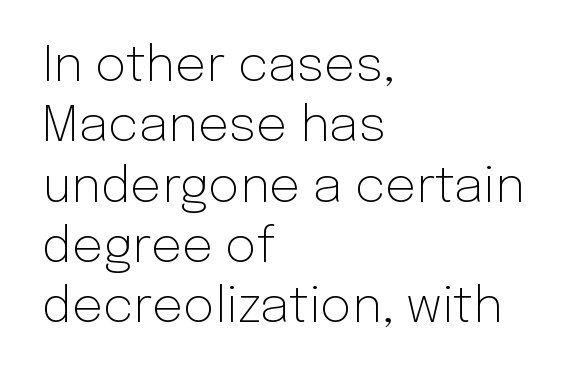
Q: Is the text bold? A: No.
Q: Is the text italic (slanted)? A: No, it is upright.
Q: Is the typeface a serif or a sans-serif typeface? A: Sans-serif.
Q: Is the text underlined? A: No.
Q: How is the paragraph aligned? A: Left-aligned.
Q: Is the spacing between letters normal or unusually wide? A: Normal.
Q: Width (condensed, normal, or wide)? A: Normal.
Q: Stroke contrast? A: Low.
Q: x-height? A: Medium.
Q: Monospaced? A: No.
